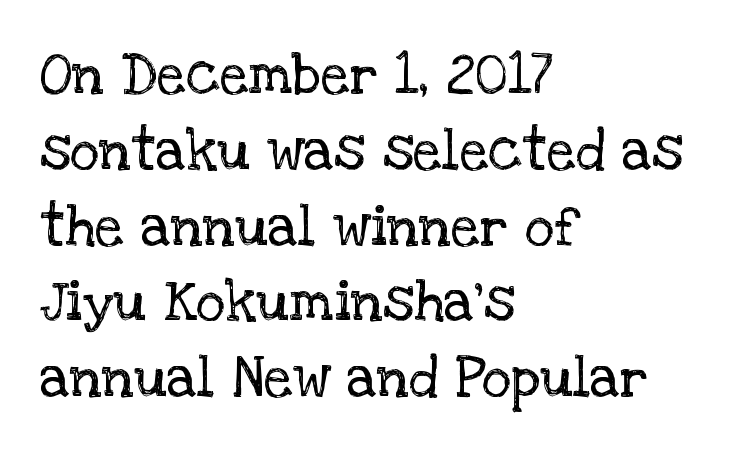
The image shows 57 px regular-weight serif type, upright; set left-aligned, normal line spacing (1.33x), normal letter spacing, not underlined; low stroke contrast and a large x-height.
